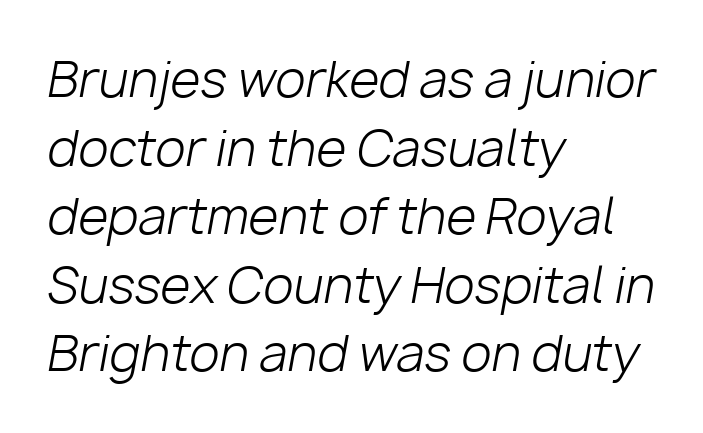
Q: Is the text bold? A: No.
Q: Is the text italic (slanted)? A: Yes, it leans right by about 10 degrees.
Q: Is the text underlined? A: No.
Q: How is the paragraph aligned? A: Left-aligned.
Q: Is the spacing between letters normal or unusually wide? A: Normal.
Q: Is the spacing between lines tight, normal or loose? A: Normal.
Q: Width (condensed, normal, or wide)? A: Normal.
Q: Stroke contrast? A: Low.
Q: x-height? A: Medium.
Q: Monospaced? A: No.
